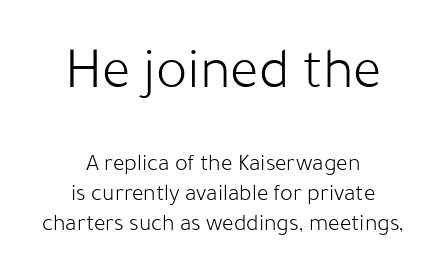
Q: Is the text bold? A: No.
Q: Is the text italic (slanted)? A: No, it is upright.
Q: Is the typeface a serif or a sans-serif typeface? A: Sans-serif.
Q: Is the text underlined? A: No.
Q: How is the paragraph aligned? A: Centered.
Q: Is the spacing between letters normal or unusually wide? A: Normal.
Q: Which block of text is set in a larger size, the first (top) or the second (bottom)? A: The first (top) one.
Q: Width (condensed, normal, or wide)? A: Normal.
Q: Stroke contrast? A: Low.
Q: x-height? A: Medium.
Q: Monospaced? A: No.
